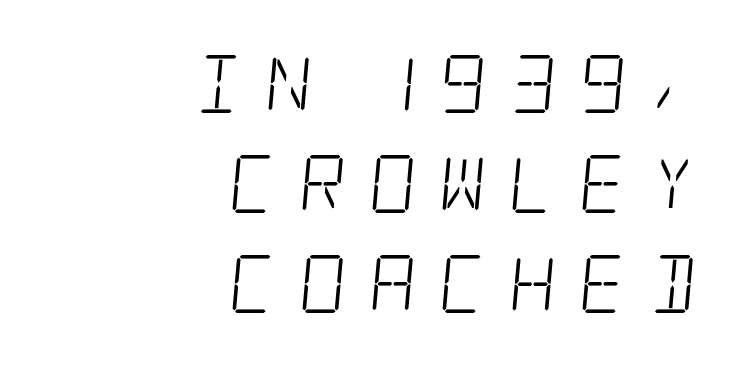
The image shows 58 px light, condensed serif type; set right-aligned, line spacing 1.72x, unusually wide letter spacing (+0.39 em), not underlined; low stroke contrast and a large x-height.
